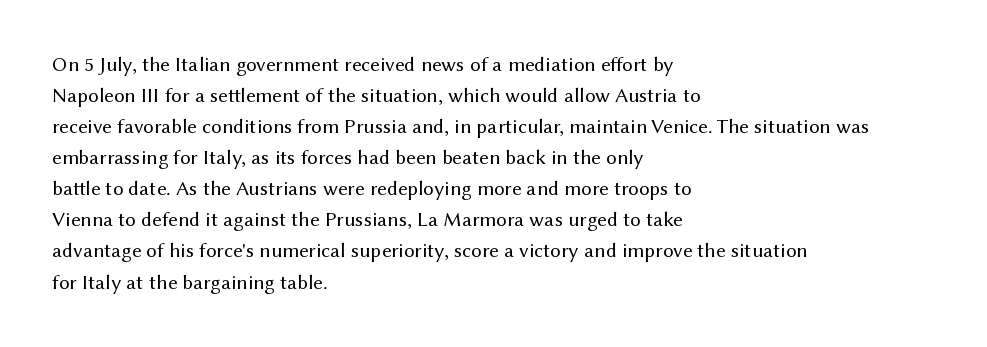
Q: Is the text bold? A: No.
Q: Is the text italic (slanted)? A: No, it is upright.
Q: Is the text underlined? A: No.
Q: How is the paragraph aligned? A: Left-aligned.
Q: Is the spacing between letters normal or unusually wide? A: Normal.
Q: Is the spacing between lines tight, normal or loose? A: Normal.
